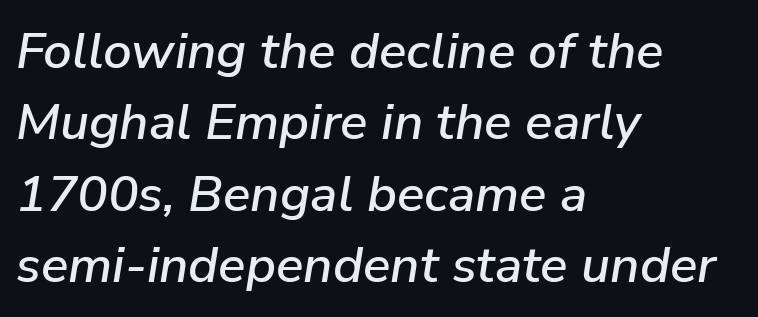
Q: Is the text italic (slanted)? A: Yes, it leans right by about 9 degrees.
Q: Is the text underlined? A: No.
Q: How is the paragraph aligned? A: Left-aligned.
Q: Is the spacing between letters normal or unusually wide? A: Normal.
Q: Is the spacing between lines tight, normal or loose? A: Normal.
Q: Width (condensed, normal, or wide)? A: Normal.
Q: Stroke contrast? A: Low.
Q: x-height? A: Medium.
Q: Monospaced? A: No.
